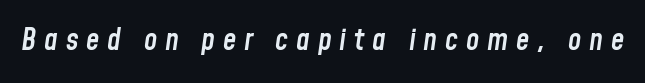
{"italic": "yes", "lean": "right", "slant_degrees": 8, "bold": "semi", "weight": "semibold", "width": "condensed", "stroke_contrast": "low", "x_height": "medium", "monospaced": "no", "underline": "no", "letter_spacing": "wide", "letter_spacing_em": 0.26, "glyph_px": 30}
